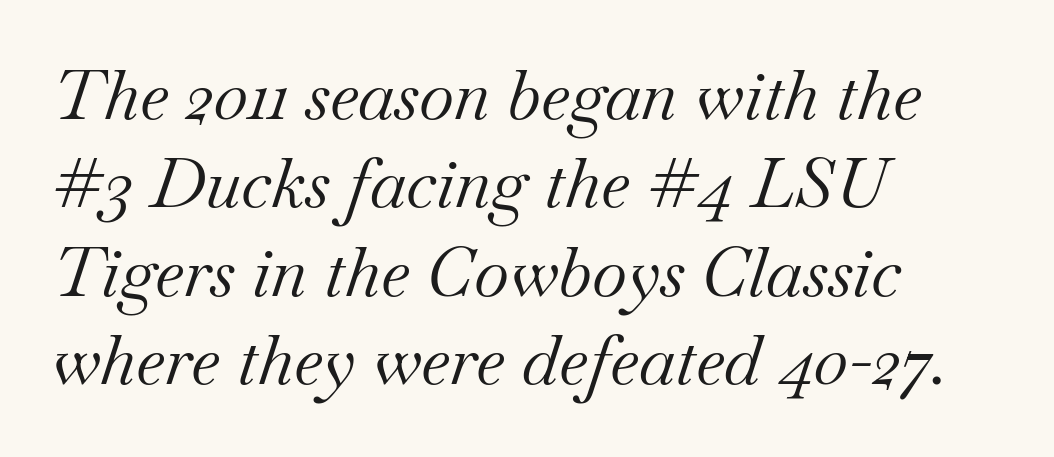
{"serif": "yes", "italic": "yes", "lean": "right", "slant_degrees": 18, "bold": "no", "weight": "regular", "width": "normal", "stroke_contrast": "medium", "x_height": "small", "monospaced": "no", "underline": "no", "align": "left", "line_spacing": "normal", "line_spacing_ratio": 1.3, "letter_spacing": "normal", "letter_spacing_em": 0.0, "glyph_px": 68}
